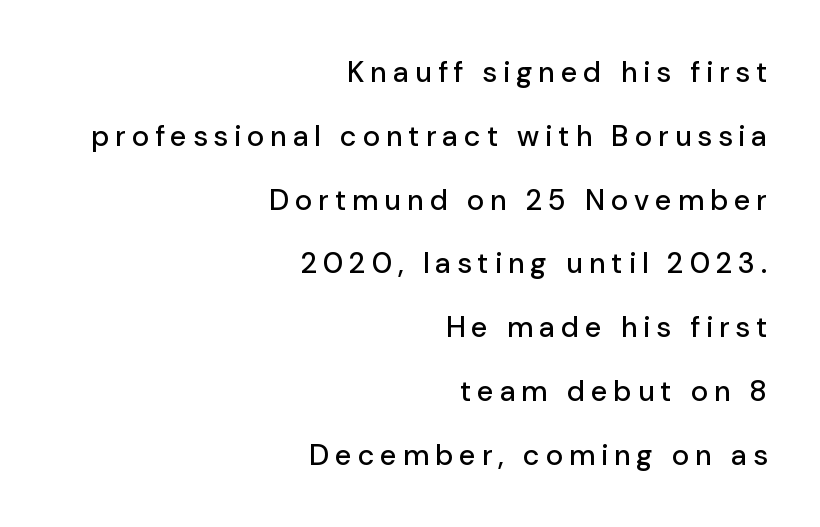
Q: Is the text italic (slanted)? A: No, it is upright.
Q: Is the typeface a serif or a sans-serif typeface? A: Sans-serif.
Q: Is the text underlined? A: No.
Q: How is the paragraph aligned? A: Right-aligned.
Q: Is the spacing between letters normal or unusually wide? A: Unusually wide.
Q: Is the spacing between lines tight, normal or loose? A: Loose.
Q: Width (condensed, normal, or wide)? A: Normal.
Q: Stroke contrast? A: Low.
Q: x-height? A: Medium.
Q: Monospaced? A: No.
